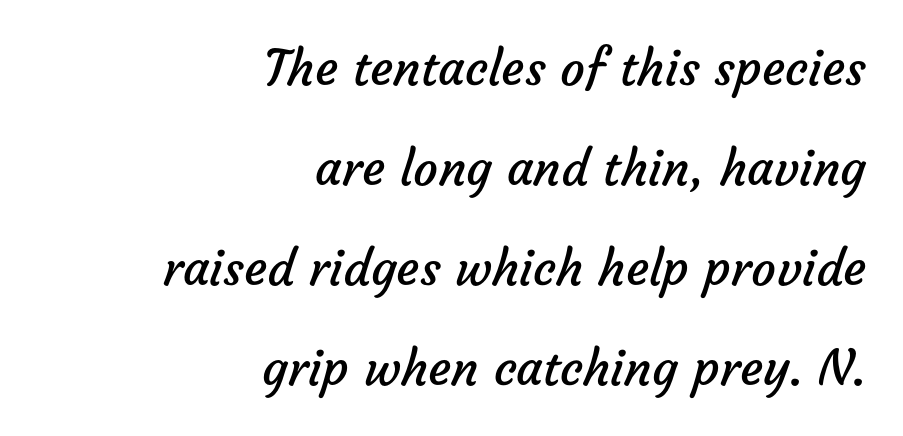
The image shows 49 px regular-weight sans-serif type; set right-aligned, loose line spacing (2.04x), normal letter spacing, not underlined; low stroke contrast and a medium x-height.
